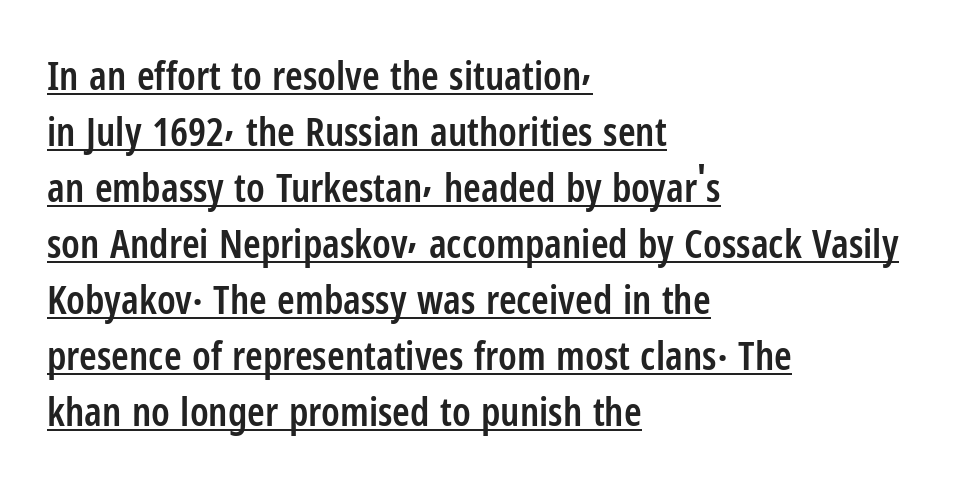
The image shows 40 px semibold, condensed sans-serif type, upright; set left-aligned, normal line spacing (1.4x), normal letter spacing, underlined; low stroke contrast and a medium x-height.
